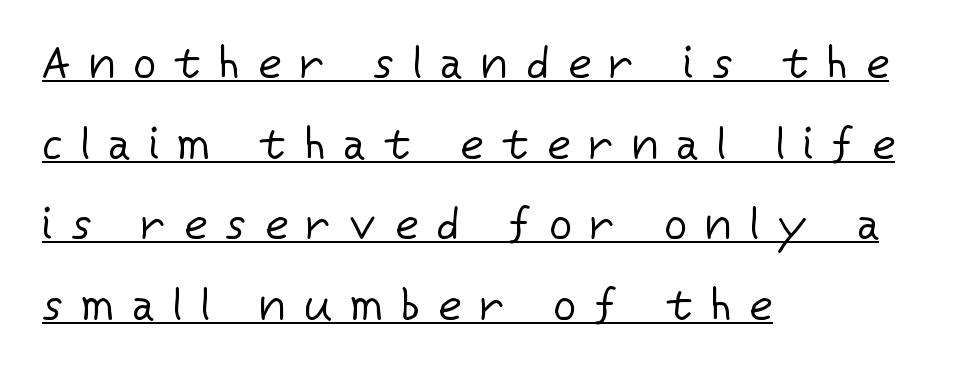
The lettering is marked with a stroke running underneath it. Is this a fixed-width face? No — the glyphs have proportional, varying widths. This is the regular roman posture of the typeface. Heaviness? Minimal to ordinary, like unemphasized prose. Type style note: lacks serifs.
